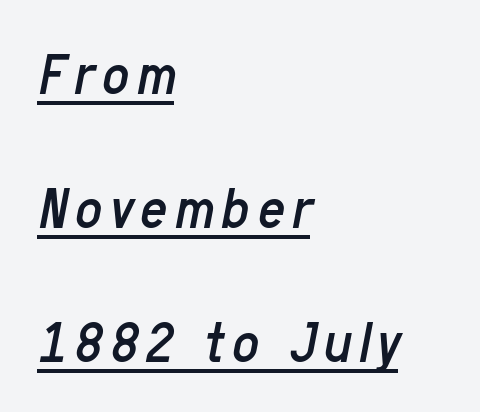
{"italic": "yes", "lean": "right", "slant_degrees": 11, "bold": "no", "weight": "regular", "width": "condensed", "stroke_contrast": "low", "x_height": "medium", "monospaced": "no", "underline": "yes", "align": "left", "line_spacing": "loose", "line_spacing_ratio": 2.23, "glyph_px": 60}
